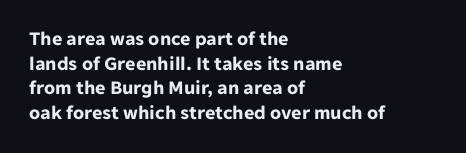
{"italic": "no", "bold": "yes", "underline": "no", "align": "left", "line_spacing_ratio": 1.23, "letter_spacing": "normal", "letter_spacing_em": 0.0, "glyph_px": 20}
